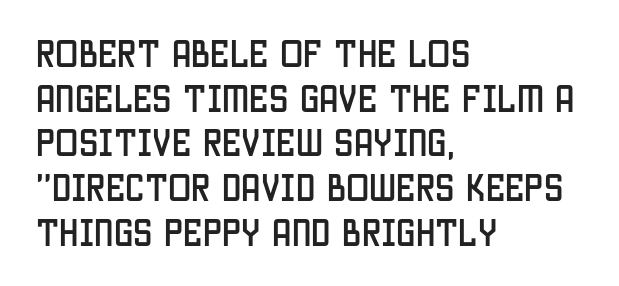
Q: Is the text italic (slanted)? A: No, it is upright.
Q: Is the typeface a serif or a sans-serif typeface? A: Sans-serif.
Q: Is the text underlined? A: No.
Q: How is the paragraph aligned? A: Left-aligned.
Q: Is the spacing between letters normal or unusually wide? A: Normal.
Q: Is the spacing between lines tight, normal or loose? A: Normal.
Q: Width (condensed, normal, or wide)? A: Condensed.
Q: Stroke contrast? A: Low.
Q: x-height? A: Large.
Q: Monospaced? A: No.
